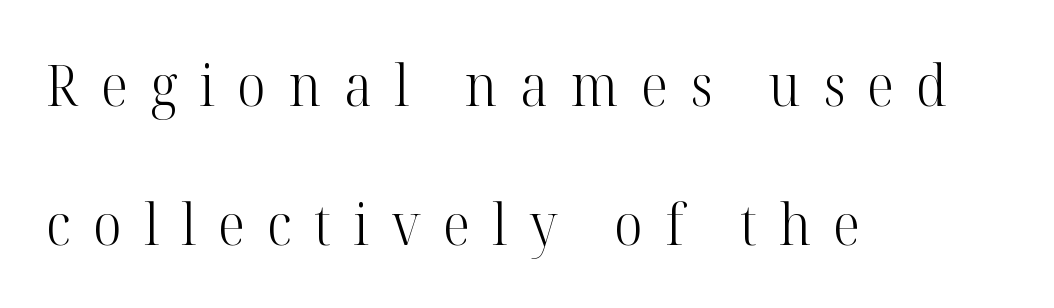
The image shows 56 px light serif type, upright; set left-aligned, loose line spacing (2.48x), unusually wide letter spacing (+0.4 em), not underlined; high stroke contrast and a medium x-height.
